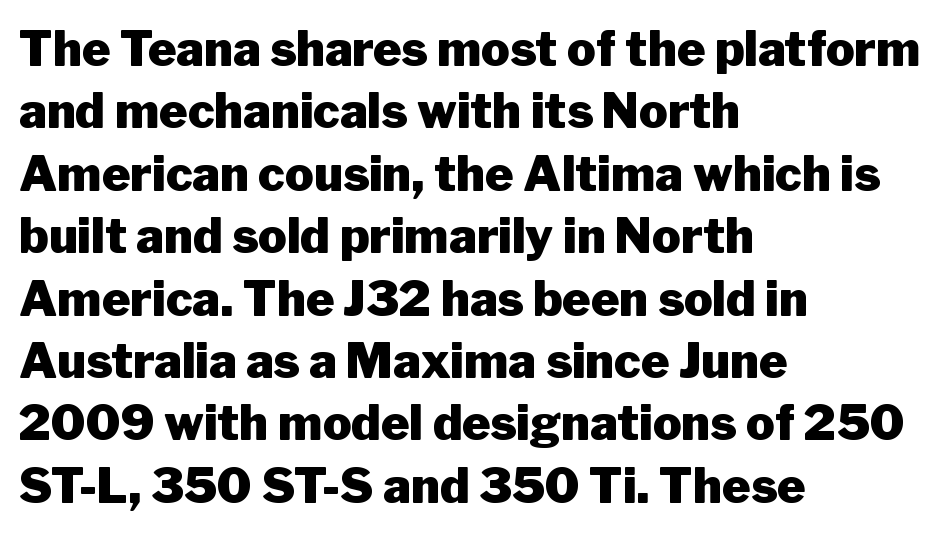
The baseline area is clear. Interline gaps are of average width in this sample. The passage shown is typeset with a sans-serif family. The letters stand upright; this is a roman face. Caption: bold face, heavy strokes.
